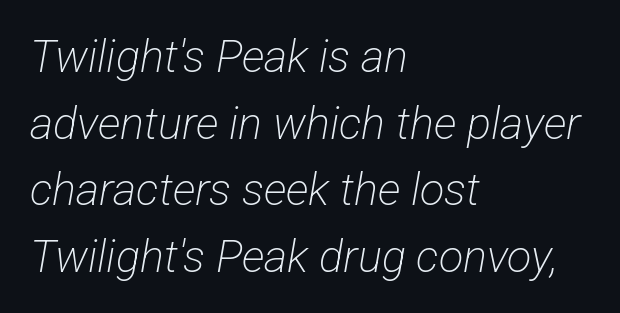
Q: Is the text bold? A: No.
Q: Is the typeface a serif or a sans-serif typeface? A: Sans-serif.
Q: Is the text underlined? A: No.
Q: How is the paragraph aligned? A: Left-aligned.
Q: Is the spacing between letters normal or unusually wide? A: Normal.
Q: Is the spacing between lines tight, normal or loose? A: Normal.
Q: Width (condensed, normal, or wide)? A: Condensed.
Q: Stroke contrast? A: Low.
Q: x-height? A: Medium.
Q: Monospaced? A: No.
